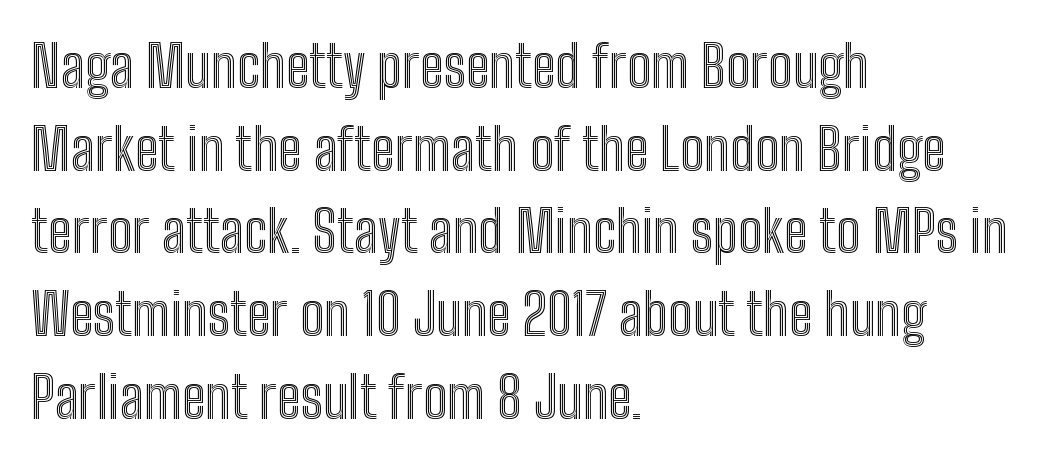
It's the straight-up-and-down kind of type. These lines are rendered in a variable-pitch font. Any mark beneath the type? The region is blank. The ragged edge is on the right, which tells us the setting is flush left.
